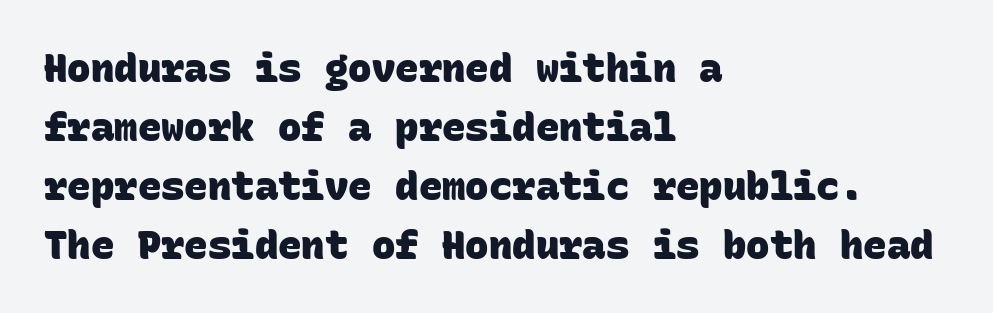
The image shows 39 px heavy sans-serif type, monospaced; set left-aligned, normal line spacing (1.51x), normal letter spacing, not underlined; low stroke contrast and a large x-height.
